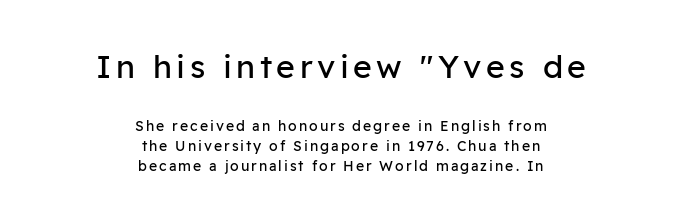
{"serif": "no", "italic": "no", "bold": "no", "weight": "regular", "width": "normal", "stroke_contrast": "low", "x_height": "medium", "monospaced": "no", "underline": "no", "align": "center", "line_spacing": "normal", "line_spacing_ratio": 1.42, "larger_block": "first", "size_ratio": 2.29, "glyph_px": 32}
